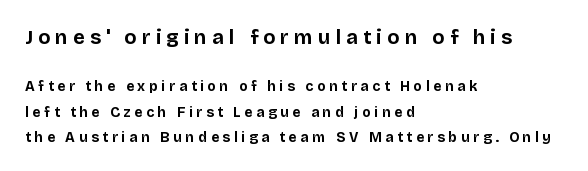
{"italic": "no", "bold": "yes", "underline": "no", "align": "left", "line_spacing_ratio": 1.81, "letter_spacing": "wide", "letter_spacing_em": 0.26, "larger_block": "first", "size_ratio": 1.43, "glyph_px": 20}
